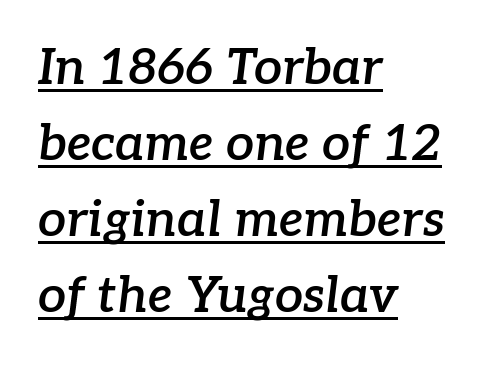
The image shows 50 px semibold serif type, italic (leaning right); set left-aligned, normal line spacing (1.52x), normal letter spacing, underlined; low stroke contrast and a medium x-height.
